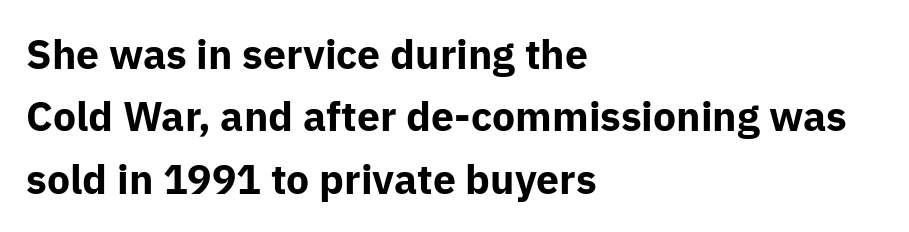
Q: Is the text bold? A: Yes.
Q: Is the text italic (slanted)? A: No, it is upright.
Q: Is the typeface a serif or a sans-serif typeface? A: Sans-serif.
Q: Is the text underlined? A: No.
Q: How is the paragraph aligned? A: Left-aligned.
Q: Is the spacing between letters normal or unusually wide? A: Normal.
Q: Is the spacing between lines tight, normal or loose? A: Normal.
Q: Width (condensed, normal, or wide)? A: Normal.
Q: Stroke contrast? A: Low.
Q: x-height? A: Medium.
Q: Monospaced? A: No.
